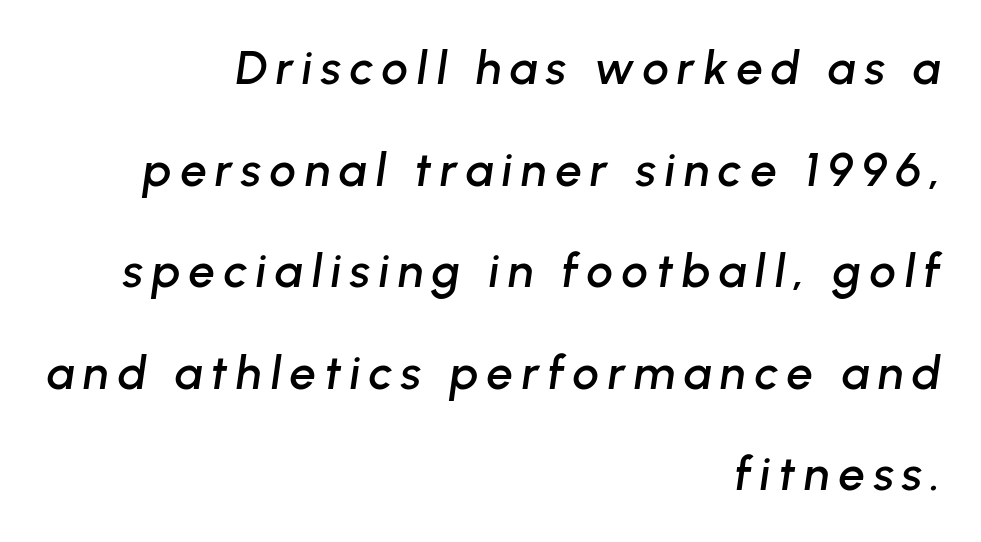
{"italic": "yes", "lean": "right", "slant_degrees": 8, "width": "normal", "stroke_contrast": "low", "x_height": "medium", "monospaced": "no", "underline": "no", "align": "right", "line_spacing": "loose", "line_spacing_ratio": 2.16, "glyph_px": 47}
